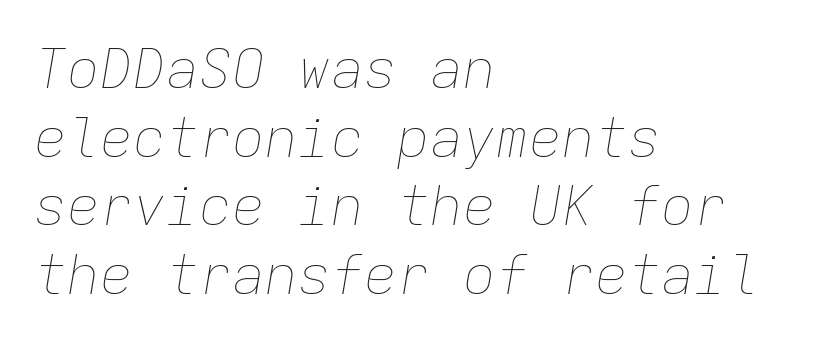
The gap between lines stays unmarked. Casual observation: everything's shoved over to the left. Line spacing here is normal. Posture: slanted. The letterforms sit at book weight or below. Fixed-width glyphs throughout — classic coding-font behaviour.
